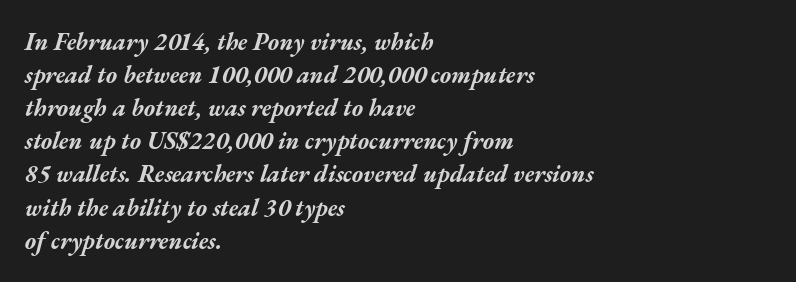
{"italic": "yes", "lean": "right", "slant_degrees": 17, "bold": "yes", "underline": "no", "align": "left", "line_spacing": "normal", "line_spacing_ratio": 1.38, "letter_spacing": "normal", "letter_spacing_em": 0.0, "glyph_px": 24}
